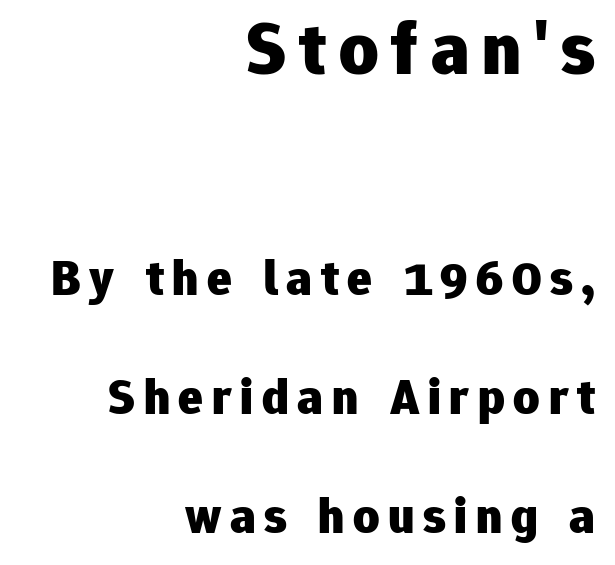
Each letter keeps its own natural width here, so spacing adapts to shape. The letters are bold, with thick, heavy strokes. If you measured baseline to baseline, you'd find a long distance. This is the regular roman posture of the typeface.
